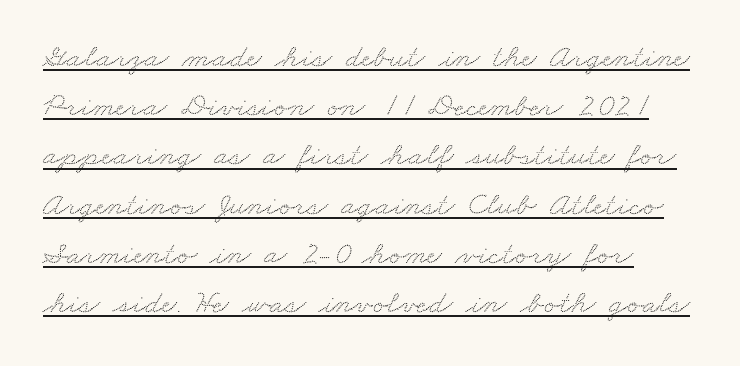
Q: Is the typeface a serif or a sans-serif typeface? A: Serif.
Q: Is the text underlined? A: Yes.
Q: Is the spacing between letters normal or unusually wide? A: Normal.
Q: Is the spacing between lines tight, normal or loose? A: Normal.
Q: Width (condensed, normal, or wide)? A: Wide.
Q: Stroke contrast? A: Medium.
Q: x-height? A: Small.
Q: Monospaced? A: No.
